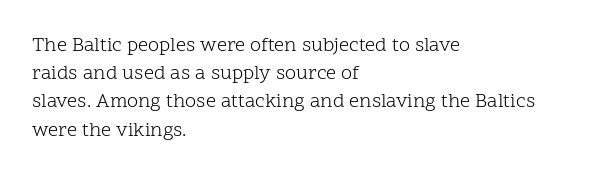
Q: Is the text bold? A: No.
Q: Is the text italic (slanted)? A: No, it is upright.
Q: Is the text underlined? A: No.
Q: How is the paragraph aligned? A: Left-aligned.
Q: Is the spacing between letters normal or unusually wide? A: Normal.
Q: Is the spacing between lines tight, normal or loose? A: Normal.
